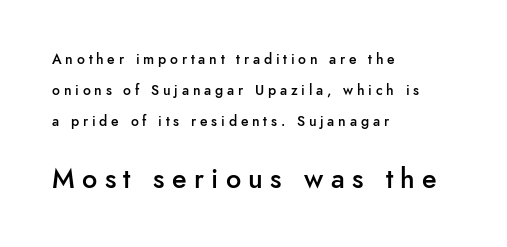
{"italic": "no", "bold": "semi", "underline": "no", "align": "left", "line_spacing": "loose", "line_spacing_ratio": 2.2, "letter_spacing": "wide", "letter_spacing_em": 0.27, "larger_block": "second", "size_ratio": 1.93, "glyph_px": 27}
